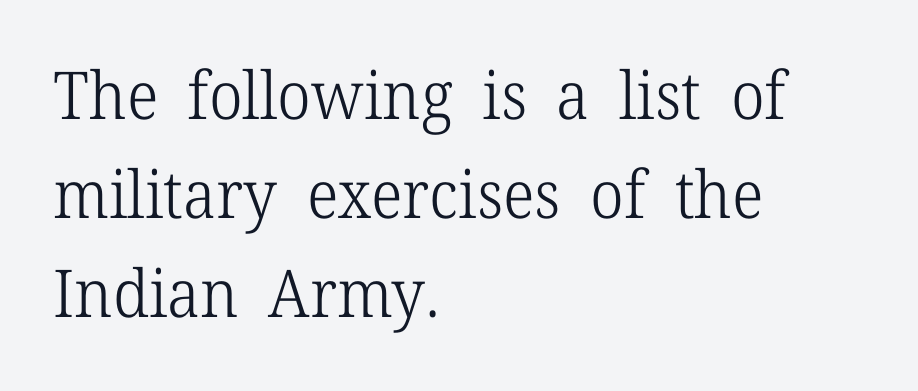
Typeset ragged right — the left edge is the straight one. The words here are not underlined. The font's upright variant was chosen for this text. Type style note: has serifs.
